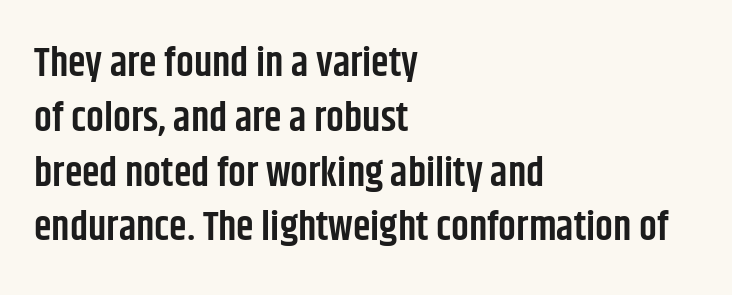
The image shows 40 px semibold, condensed sans-serif type, upright; set left-aligned, normal line spacing (1.37x), normal letter spacing, not underlined; low stroke contrast and a large x-height.
